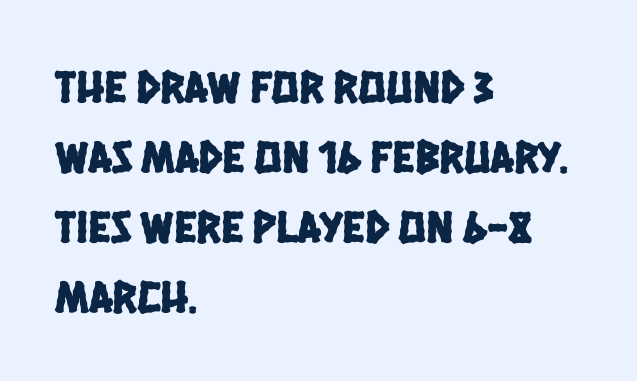
{"serif": "no", "width": "condensed", "stroke_contrast": "low", "x_height": "large", "monospaced": "no", "underline": "no", "align": "left", "line_spacing": "normal", "line_spacing_ratio": 1.52, "letter_spacing": "normal", "letter_spacing_em": 0.0, "glyph_px": 46}
